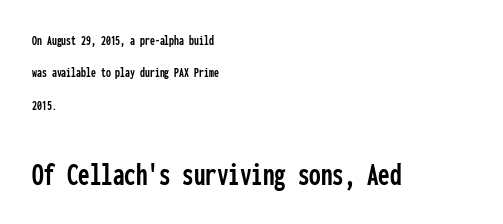
{"serif": "no", "italic": "no", "width": "condensed", "stroke_contrast": "low", "x_height": "medium", "monospaced": "yes", "underline": "no", "align": "left", "line_spacing": "loose", "line_spacing_ratio": 2.32, "letter_spacing": "normal", "letter_spacing_em": 0.0, "larger_block": "second", "size_ratio": 2.36, "glyph_px": 33}
